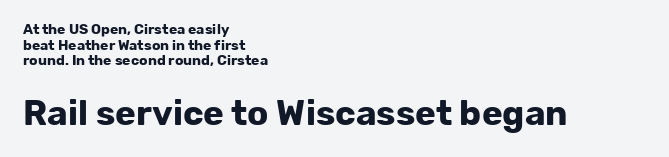
The image shows 35 px bold sans-serif type, upright; set left-aligned, tight line spacing (1.12x), normal letter spacing, not underlined; the second (bottom) block is 2.5x larger; low stroke contrast and a medium x-height.
